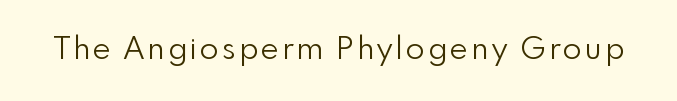
The image shows 31 px light sans-serif type, upright; set not underlined; low stroke contrast and a small x-height.
